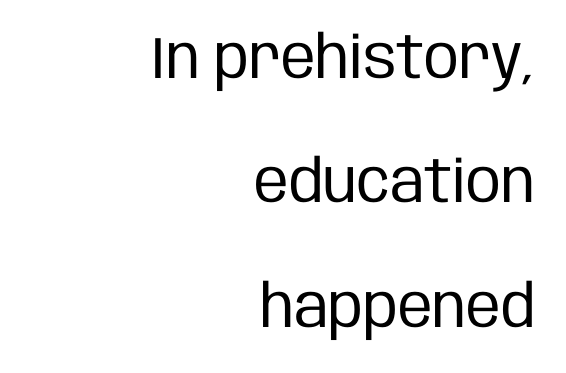
Q: Is the text bold? A: No.
Q: Is the text italic (slanted)? A: No, it is upright.
Q: Is the typeface a serif or a sans-serif typeface? A: Sans-serif.
Q: Is the text underlined? A: No.
Q: How is the paragraph aligned? A: Right-aligned.
Q: Is the spacing between letters normal or unusually wide? A: Normal.
Q: Is the spacing between lines tight, normal or loose? A: Loose.
Q: Width (condensed, normal, or wide)? A: Condensed.
Q: Stroke contrast? A: Low.
Q: x-height? A: Large.
Q: Monospaced? A: No.
